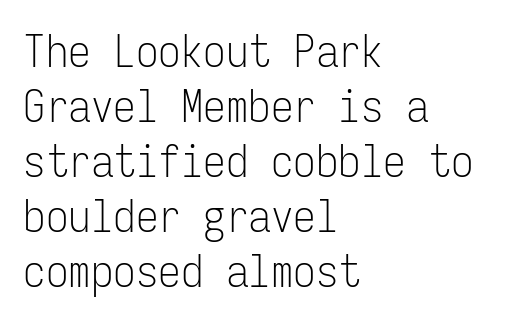
The image shows 45 px light, condensed sans-serif type, upright, monospaced; set left-aligned, line spacing 1.22x, normal letter spacing, not underlined; low stroke contrast and a medium x-height.
